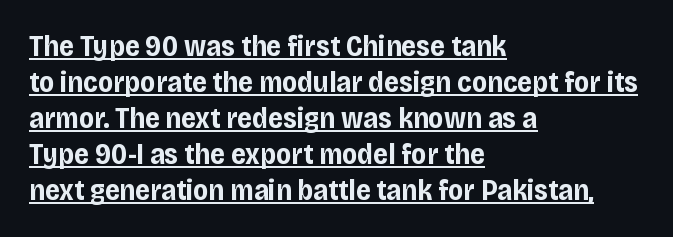
Q: Is the text bold? A: Yes.
Q: Is the text italic (slanted)? A: No, it is upright.
Q: Is the typeface a serif or a sans-serif typeface? A: Sans-serif.
Q: Is the text underlined? A: Yes.
Q: How is the paragraph aligned? A: Left-aligned.
Q: Is the spacing between letters normal or unusually wide? A: Normal.
Q: Width (condensed, normal, or wide)? A: Normal.
Q: Stroke contrast? A: Low.
Q: x-height? A: Large.
Q: Monospaced? A: No.
